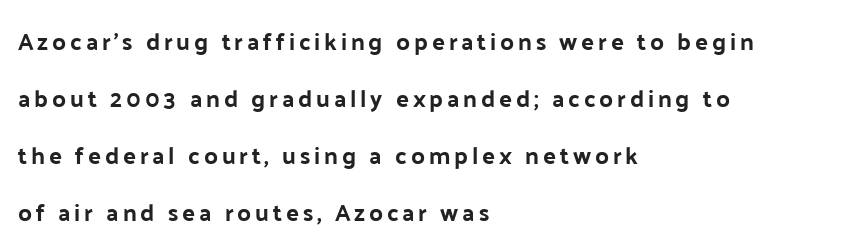
Does the lettering tilt? It doesn't — this is upright. A typesetter would call this leading open, well beyond the default. Every row of glyphs begins at an identical x-position on the left. The space beneath each line is pristine and unruled. Typesetter's note: full bold, strokes at maximum text heaviness.
